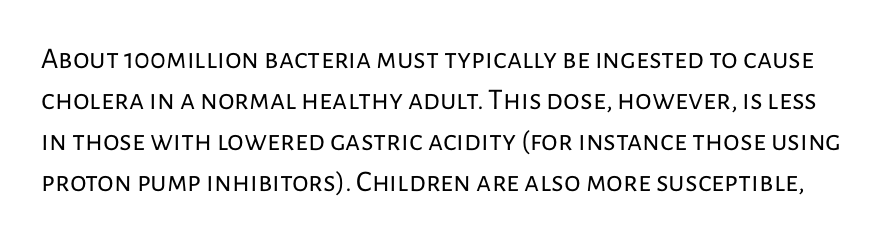
Default kerning and tracking; the words read as compact shapes. The rendering uses natural spacing where letterforms have individual widths. This sample keeps an unexceptional amount of space between lines. Descenders hang freely into open space. Nope, not italic — everything's standing straight.
